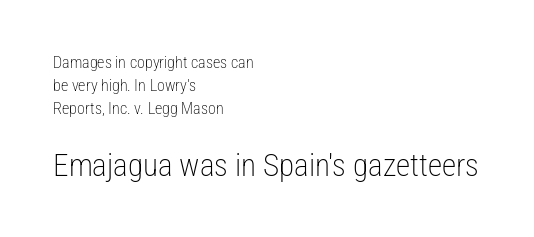
Q: Is the text bold? A: No.
Q: Is the text italic (slanted)? A: No, it is upright.
Q: Is the typeface a serif or a sans-serif typeface? A: Sans-serif.
Q: Is the text underlined? A: No.
Q: How is the paragraph aligned? A: Left-aligned.
Q: Is the spacing between letters normal or unusually wide? A: Normal.
Q: Is the spacing between lines tight, normal or loose? A: Normal.
Q: Which block of text is set in a larger size, the first (top) or the second (bottom)? A: The second (bottom) one.
Q: Width (condensed, normal, or wide)? A: Condensed.
Q: Stroke contrast? A: Low.
Q: x-height? A: Medium.
Q: Monospaced? A: No.
